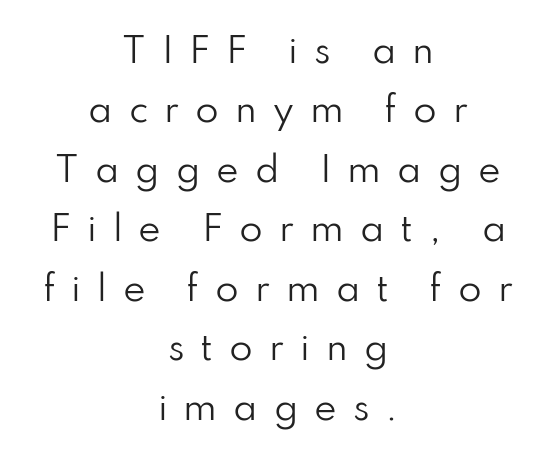
Look at the bottom of the vertical strokes: they stop flat, with no serifs. Character widths vary here, with narrow letters taking less room than wide ones. Teacher's note: observe the equal gaps on both sides — that is centered alignment. The gap between lines stays unmarked. Stroke thickness stays within the range of a standard reading face or lighter. Italic? Not at all — the glyphs are vertical.
